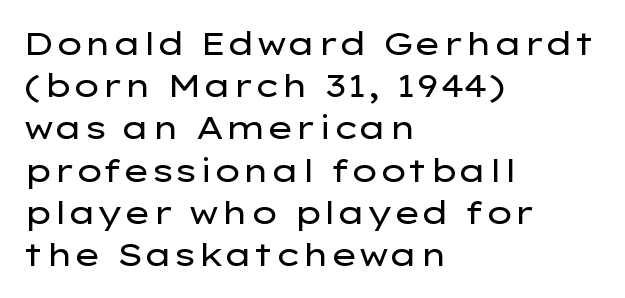
Observe the absence of serifs on each vertical stroke in this sample. Summary of vertical rhythm: regular, with standard interline spacing. Character widths vary here, with narrow letters taking less room than wide ones. The baseline area is clear. Each word holds together tightly as a unit, with standard inter-letter gaps.
